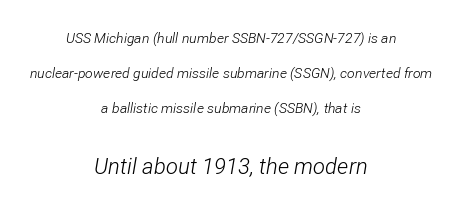
The whole block is typeset with a tilt. The passage shown begins with its smaller block and ends with its larger one. Each stroke keeps to a modest, everyday thickness or less. Default kerning and tracking; the words read as compact shapes.
